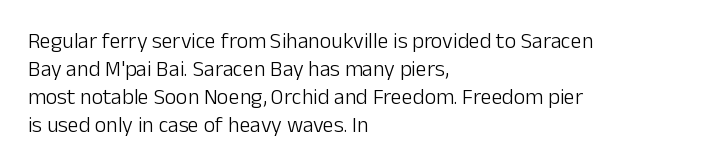
The image shows 22 px text type, upright; set left-aligned, normal line spacing (1.27x), normal letter spacing, not underlined.
